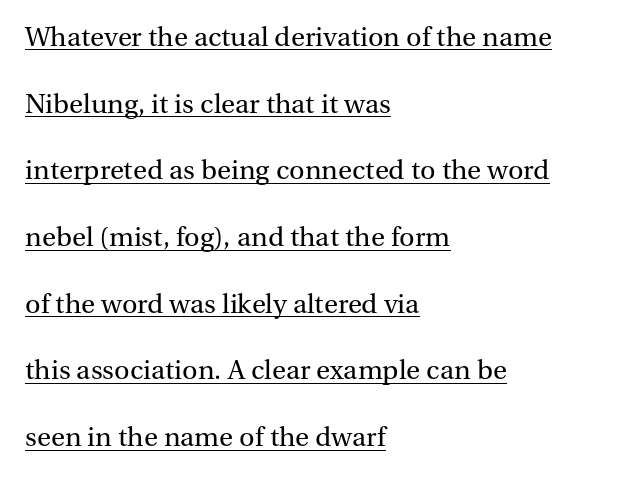
Every row of glyphs begins at an identical x-position on the left. The passage shown stacks its lines with a broad gap. The line texture is even and compact thanks to regular tracking. You can see a thin bar hugging the bottom of the glyphs. It's the straight-up-and-down kind of type.
